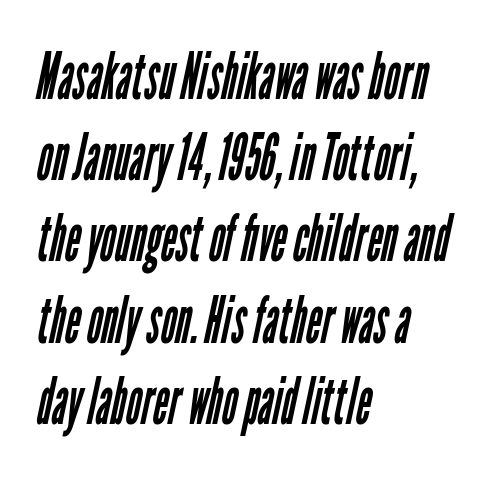
The image shows 65 px regular-weight, condensed sans-serif type; set left-aligned, normal line spacing (1.25x), normal letter spacing, not underlined; low stroke contrast and a medium x-height.
